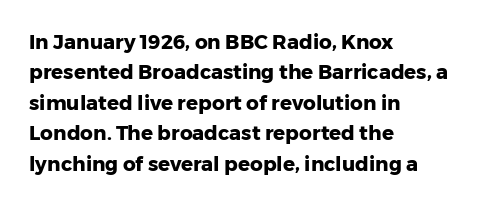
The image shows 20 px bold type, upright; set left-aligned, normal line spacing (1.52x), normal letter spacing, not underlined.
